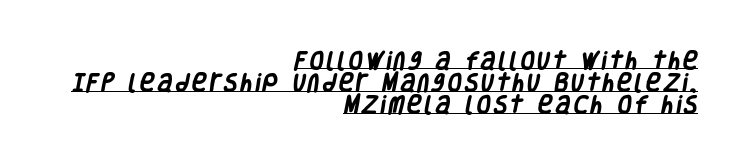
{"bold": "yes", "underline": "yes", "align": "right", "line_spacing": "tight", "line_spacing_ratio": 1.11, "glyph_px": 20}
